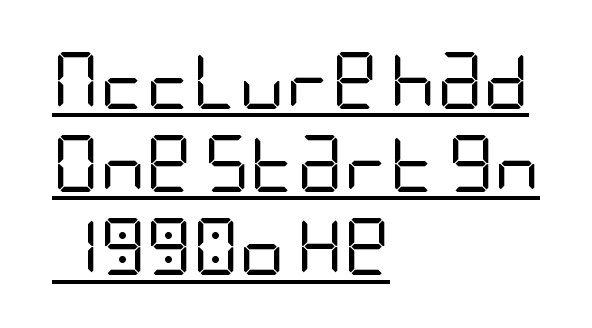
Q: Is the text bold? A: No.
Q: Is the text italic (slanted)? A: No, it is upright.
Q: Is the typeface a serif or a sans-serif typeface? A: Sans-serif.
Q: Is the text underlined? A: Yes.
Q: How is the paragraph aligned? A: Left-aligned.
Q: Is the spacing between letters normal or unusually wide? A: Normal.
Q: Is the spacing between lines tight, normal or loose? A: Normal.
Q: Width (condensed, normal, or wide)? A: Condensed.
Q: Stroke contrast? A: Low.
Q: x-height? A: Large.
